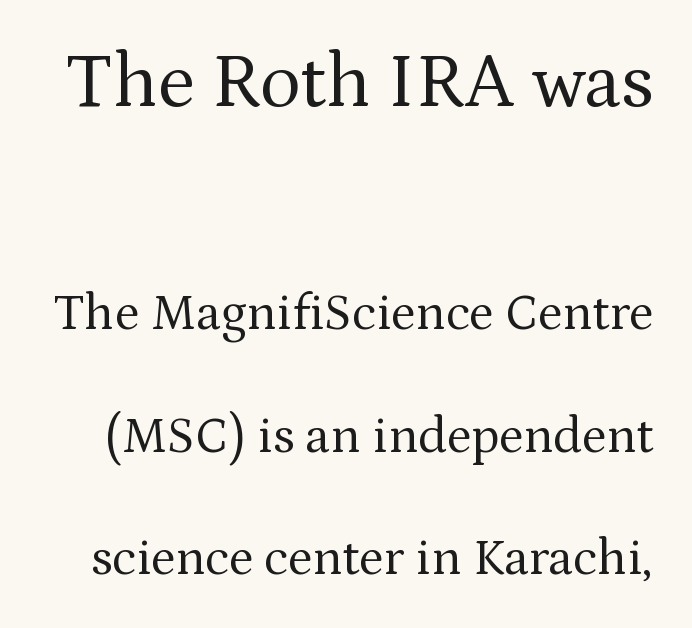
Are there feet on the stems? There are — it's a serif. Glance below the letters and you will spot only blank space. Compared with typical body copy, the letter spacing here is the same. Each letter keeps its own natural width here, so spacing adapts to shape.
